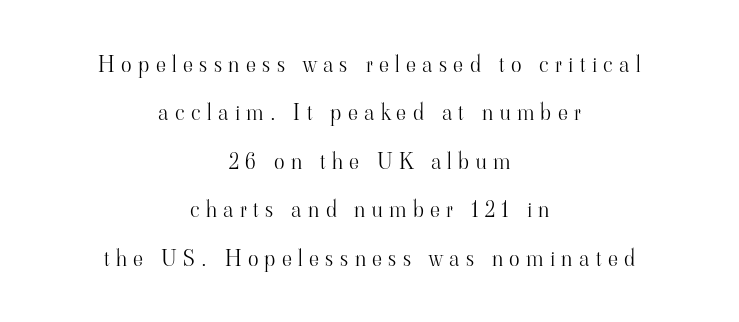
Q: Is the text bold? A: No.
Q: Is the text italic (slanted)? A: No, it is upright.
Q: Is the text underlined? A: No.
Q: How is the paragraph aligned? A: Centered.
Q: Is the spacing between letters normal or unusually wide? A: Unusually wide.
Q: Is the spacing between lines tight, normal or loose? A: Loose.
